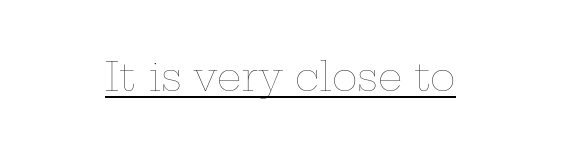
The line texture is even and compact thanks to regular tracking. The lettering is marked with a stroke running underneath it. The cut favours lightness, reaching ordinary text weight at its darkest. Is this a fixed-width face? No — the glyphs have proportional, varying widths. Notice how the stems are strictly vertical — no italics here.
